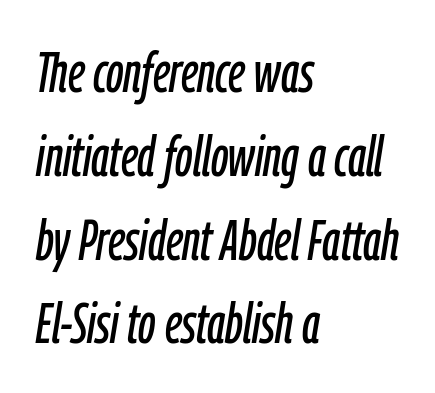
{"italic": "yes", "lean": "right", "slant_degrees": 9, "width": "condensed", "stroke_contrast": "low", "x_height": "medium", "monospaced": "no", "underline": "no", "align": "left", "line_spacing": "normal", "line_spacing_ratio": 1.47, "letter_spacing": "normal", "letter_spacing_em": 0.0, "glyph_px": 57}
